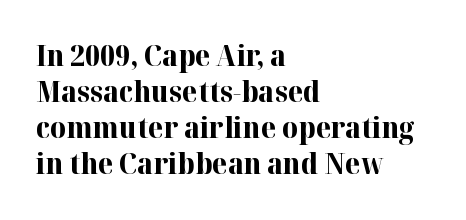
{"serif": "yes", "italic": "no", "bold": "yes", "weight": "bold", "width": "normal", "stroke_contrast": "high", "x_height": "medium", "monospaced": "no", "underline": "no", "align": "left", "line_spacing": "normal", "line_spacing_ratio": 1.29, "letter_spacing": "normal", "letter_spacing_em": 0.0, "glyph_px": 28}
